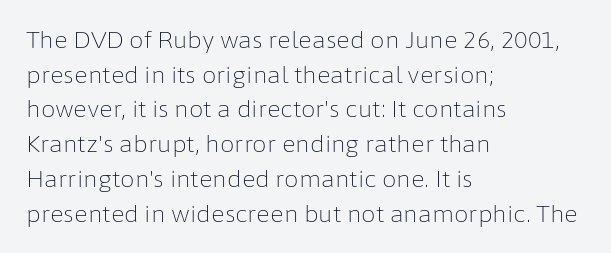
The image shows 23 px text type, upright; set left-aligned, normal line spacing (1.51x), normal letter spacing, not underlined.
